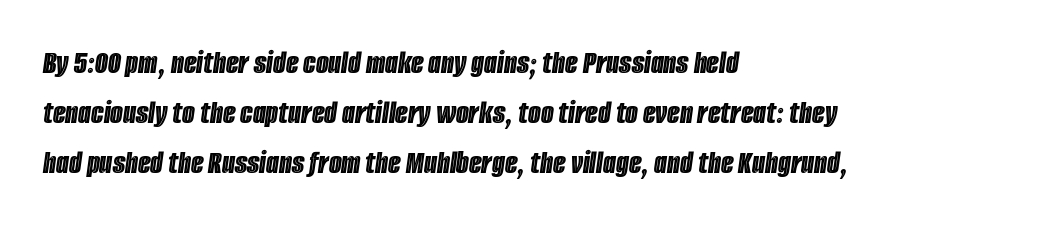
The image shows 33 px condensed type, italic (leaning right); set left-aligned, normal line spacing (1.51x), normal letter spacing, not underlined; a large x-height.
